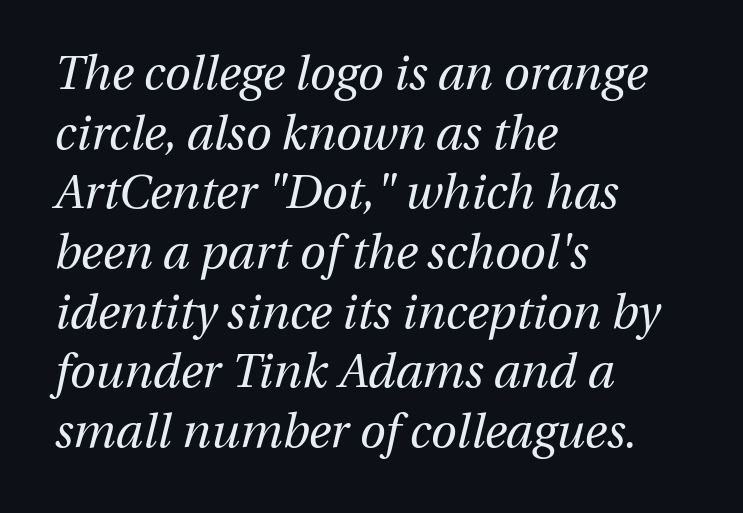
The image shows 47 px regular-weight type, italic (leaning right); set left-aligned, normal line spacing (1.27x), normal letter spacing, not underlined; medium stroke contrast and a medium x-height.
